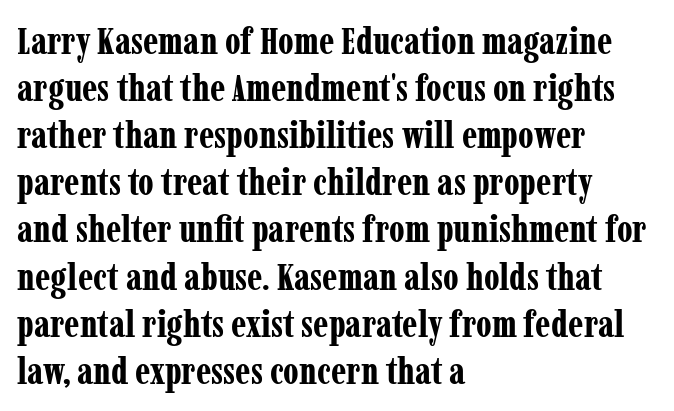
Q: Is the text bold? A: Yes.
Q: Is the text italic (slanted)? A: No, it is upright.
Q: Is the typeface a serif or a sans-serif typeface? A: Serif.
Q: Is the text underlined? A: No.
Q: How is the paragraph aligned? A: Left-aligned.
Q: Is the spacing between letters normal or unusually wide? A: Normal.
Q: Width (condensed, normal, or wide)? A: Condensed.
Q: Stroke contrast? A: Low.
Q: x-height? A: Medium.
Q: Monospaced? A: No.
